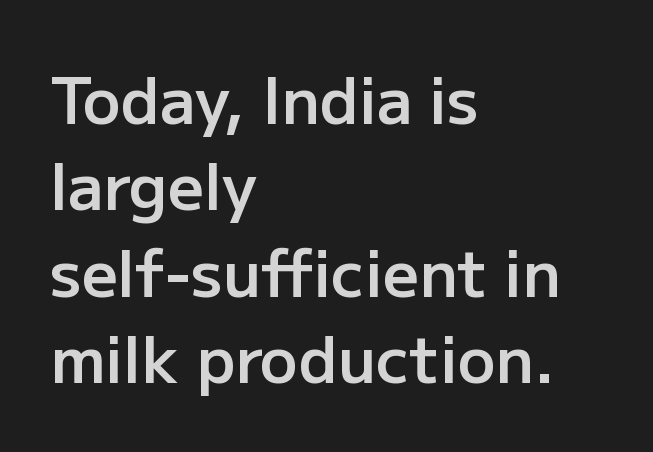
Q: Is the text bold? A: Semi-bold.
Q: Is the text italic (slanted)? A: No, it is upright.
Q: Is the typeface a serif or a sans-serif typeface? A: Sans-serif.
Q: Is the text underlined? A: No.
Q: How is the paragraph aligned? A: Left-aligned.
Q: Is the spacing between letters normal or unusually wide? A: Normal.
Q: Is the spacing between lines tight, normal or loose? A: Normal.
Q: Width (condensed, normal, or wide)? A: Normal.
Q: Stroke contrast? A: Low.
Q: x-height? A: Medium.
Q: Monospaced? A: No.
